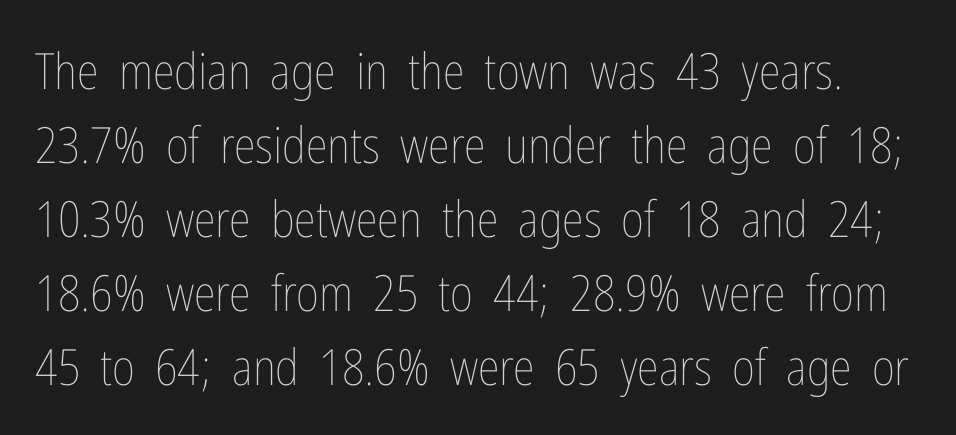
The image shows 50 px thin, condensed type, upright; set normal line spacing (1.48x), normal letter spacing, not underlined; low stroke contrast and a medium x-height.
